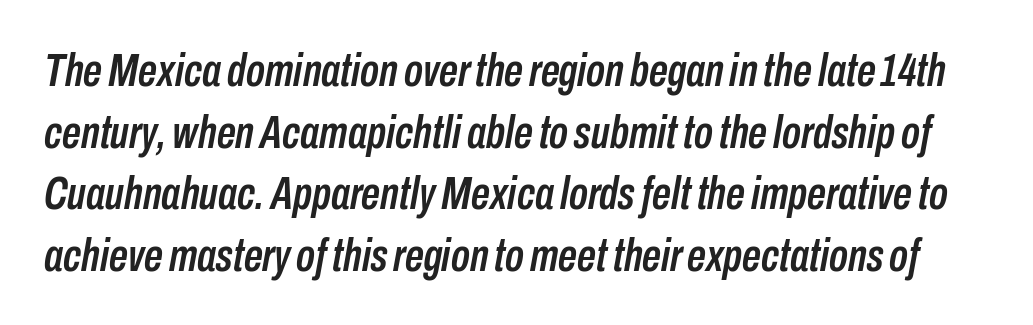
Reading down the column, the eye jumps a familiar distance to each next line. This rendering features lettering with no underline. The glyphs look as if they've been sheared to an angle. Is the letter spacing exaggerated? No — it looks like the ordinary default.
